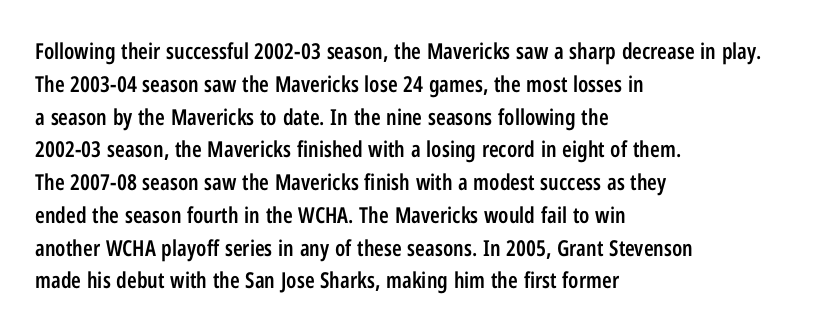
The image shows 22 px text type, upright; set left-aligned, normal line spacing (1.49x), normal letter spacing, not underlined.
